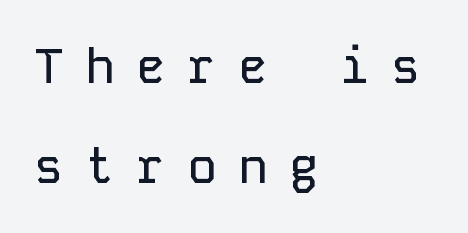
Q: Is the text italic (slanted)? A: No, it is upright.
Q: Is the typeface a serif or a sans-serif typeface? A: Sans-serif.
Q: Is the text underlined? A: No.
Q: How is the paragraph aligned? A: Left-aligned.
Q: Is the spacing between letters normal or unusually wide? A: Unusually wide.
Q: Is the spacing between lines tight, normal or loose? A: Loose.
Q: Width (condensed, normal, or wide)? A: Normal.
Q: Stroke contrast? A: Low.
Q: x-height? A: Medium.
Q: Monospaced? A: Yes.
